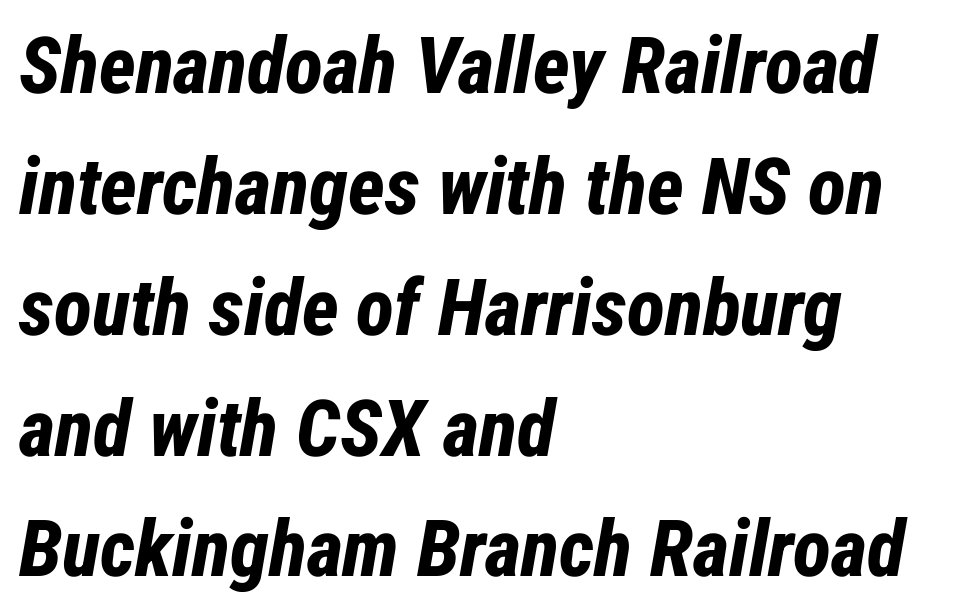
The image shows 79 px bold, condensed type, italic (leaning right); set left-aligned, normal line spacing (1.53x), normal letter spacing, not underlined; low stroke contrast and a medium x-height.
